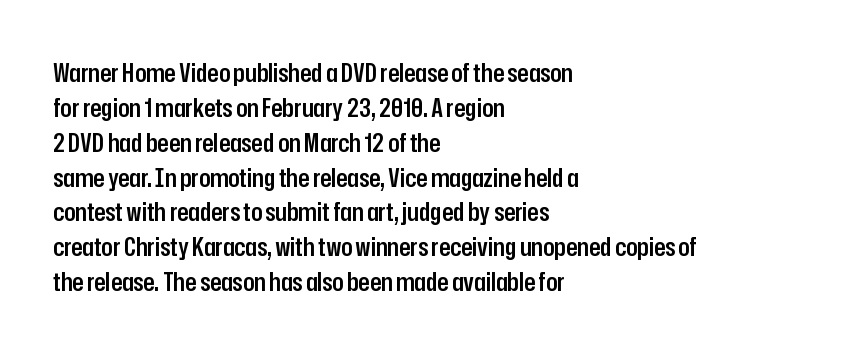
Q: Is the text bold? A: Semi-bold.
Q: Is the text italic (slanted)? A: No, it is upright.
Q: Is the text underlined? A: No.
Q: How is the paragraph aligned? A: Left-aligned.
Q: Is the spacing between letters normal or unusually wide? A: Normal.
Q: Is the spacing between lines tight, normal or loose? A: Normal.
